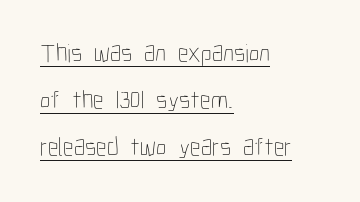
Stems and bowls with no extra thickness — not bold. Compared with typical body copy, the letter spacing here is the same. Quick note: not italic, upright. Caption: multi-line text, flush left, ragged right.
